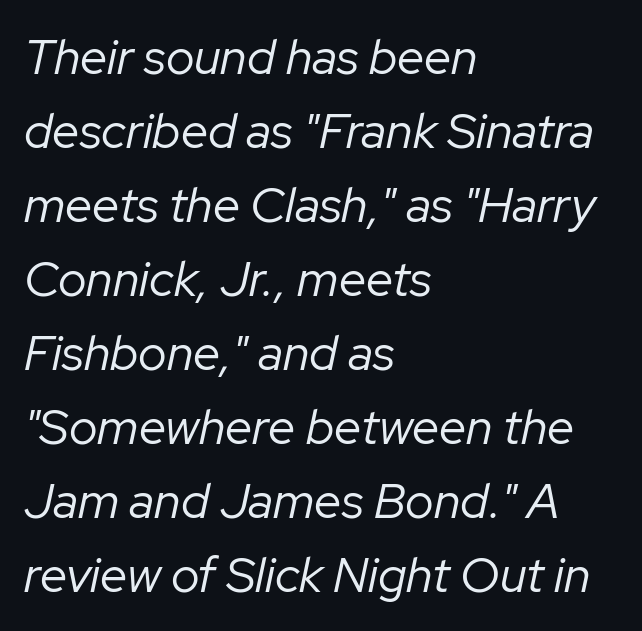
{"italic": "yes", "lean": "right", "slant_degrees": 12, "bold": "no", "weight": "regular", "width": "normal", "stroke_contrast": "low", "x_height": "medium", "monospaced": "no", "underline": "no", "align": "left", "line_spacing": "normal", "line_spacing_ratio": 1.51, "letter_spacing": "normal", "letter_spacing_em": 0.0, "glyph_px": 49}
